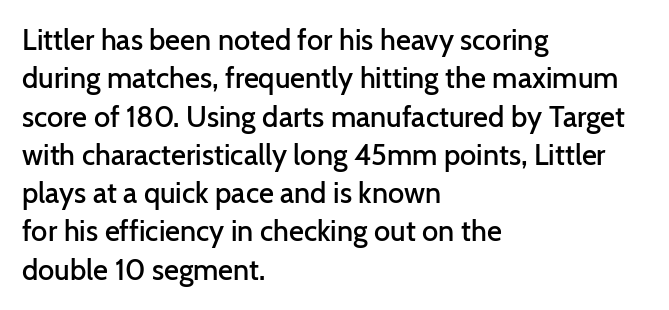
{"serif": "no", "italic": "no", "bold": "semi", "weight": "semibold", "width": "normal", "stroke_contrast": "low", "x_height": "medium", "monospaced": "no", "underline": "no", "align": "left", "line_spacing": "normal", "line_spacing_ratio": 1.32, "letter_spacing": "normal", "letter_spacing_em": 0.0, "glyph_px": 29}
